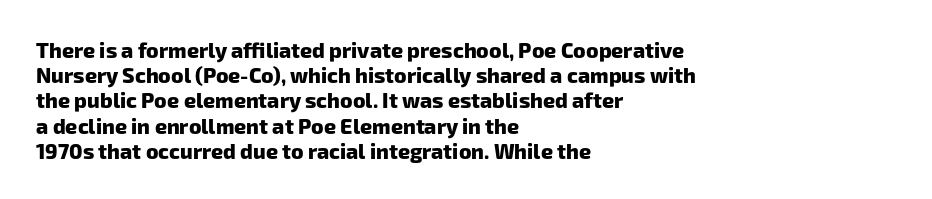
Q: Is the text bold? A: Yes.
Q: Is the text underlined? A: No.
Q: How is the paragraph aligned? A: Left-aligned.
Q: Is the spacing between letters normal or unusually wide? A: Normal.
